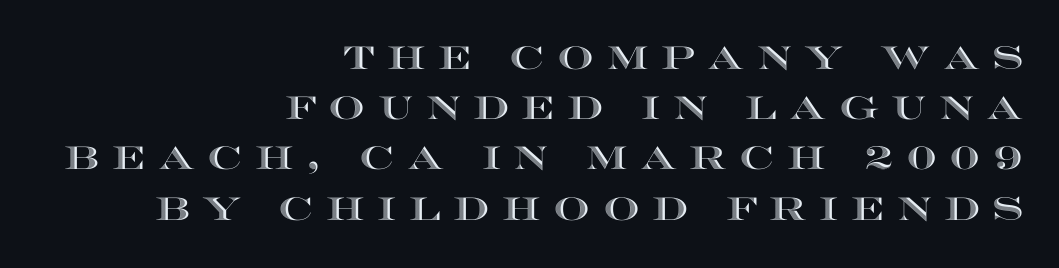
The space between consecutive lines is moderate. What stands out about the letter spacing? Its width — letters are far apart. Type without underlining. You could not count columns in this text — the font is proportionally spaced.
